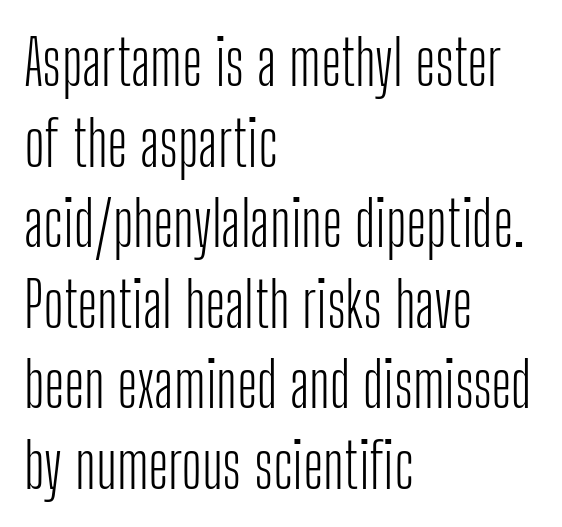
Q: Is the text bold? A: No.
Q: Is the text italic (slanted)? A: No, it is upright.
Q: Is the typeface a serif or a sans-serif typeface? A: Sans-serif.
Q: Is the text underlined? A: No.
Q: How is the paragraph aligned? A: Left-aligned.
Q: Is the spacing between letters normal or unusually wide? A: Normal.
Q: Is the spacing between lines tight, normal or loose? A: Normal.
Q: Width (condensed, normal, or wide)? A: Condensed.
Q: Stroke contrast? A: Low.
Q: x-height? A: Medium.
Q: Monospaced? A: No.
